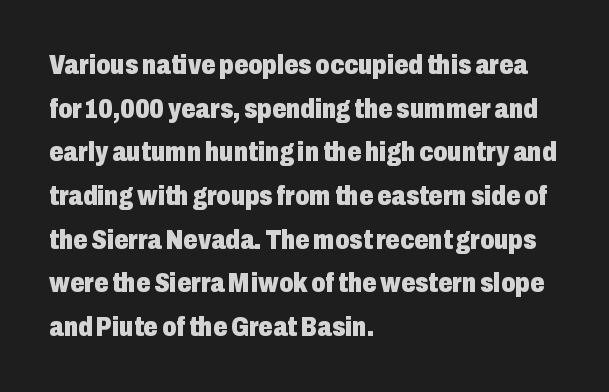
Spacing verdict: proportional, widths tailored to each character. This rendering employs a face without finishing strokes, i.e., a sans-serif. Is there any slant? The stems are plumb. Compared with typical paragraphs, the rows here are spaced about the same.
